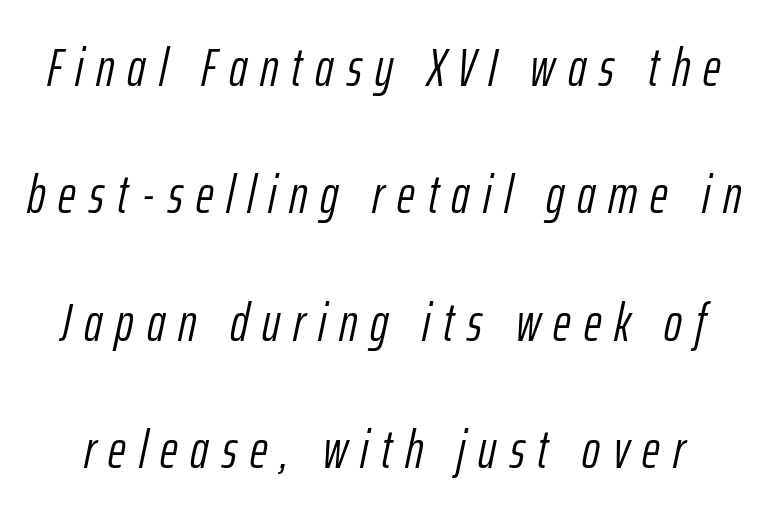
{"italic": "yes", "lean": "right", "slant_degrees": 12, "bold": "no", "weight": "light", "width": "condensed", "stroke_contrast": "low", "x_height": "medium", "monospaced": "no", "underline": "no", "line_spacing": "loose", "line_spacing_ratio": 2.36, "letter_spacing": "wide", "letter_spacing_em": 0.24, "glyph_px": 54}
